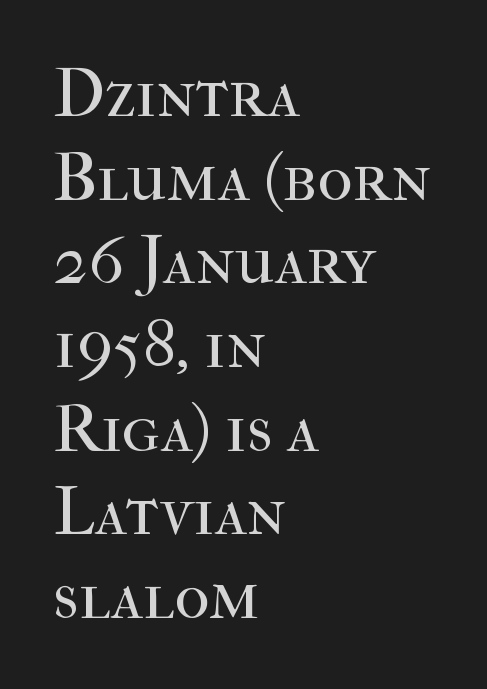
Q: Is the text bold? A: No.
Q: Is the text italic (slanted)? A: No, it is upright.
Q: Is the typeface a serif or a sans-serif typeface? A: Serif.
Q: Is the text underlined? A: No.
Q: How is the paragraph aligned? A: Left-aligned.
Q: Is the spacing between letters normal or unusually wide? A: Normal.
Q: Width (condensed, normal, or wide)? A: Normal.
Q: Stroke contrast? A: High.
Q: x-height? A: Medium.
Q: Monospaced? A: No.
